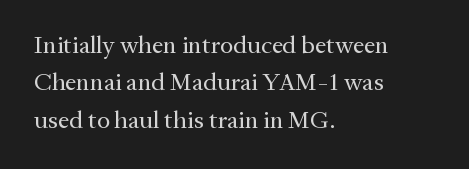
The image shows 25 px text type, upright; set left-aligned, normal line spacing (1.5x), normal letter spacing, not underlined.
